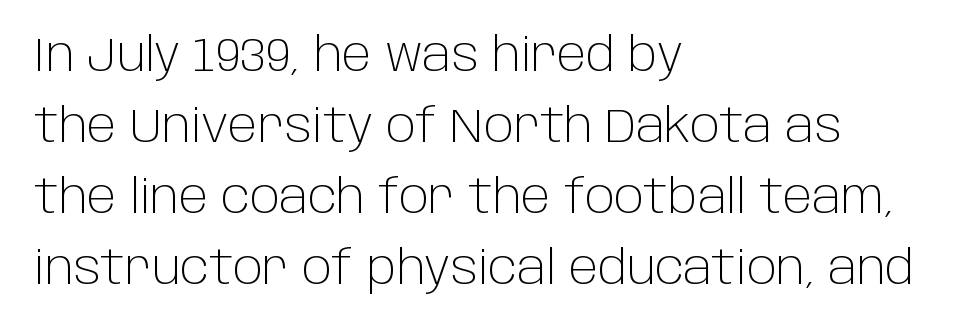
{"serif": "no", "italic": "no", "bold": "no", "weight": "light", "width": "normal", "stroke_contrast": "low", "x_height": "large", "monospaced": "no", "underline": "no", "align": "left", "line_spacing": "normal", "line_spacing_ratio": 1.54, "letter_spacing": "normal", "letter_spacing_em": 0.0, "glyph_px": 46}
